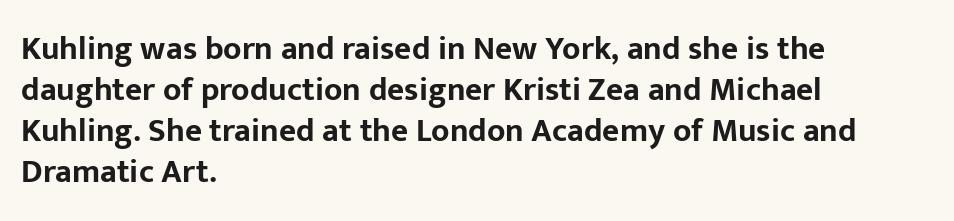
The image shows 33 px bold sans-serif type, upright; set left-aligned, line spacing 1.24x, normal letter spacing, not underlined; low stroke contrast and a medium x-height.
